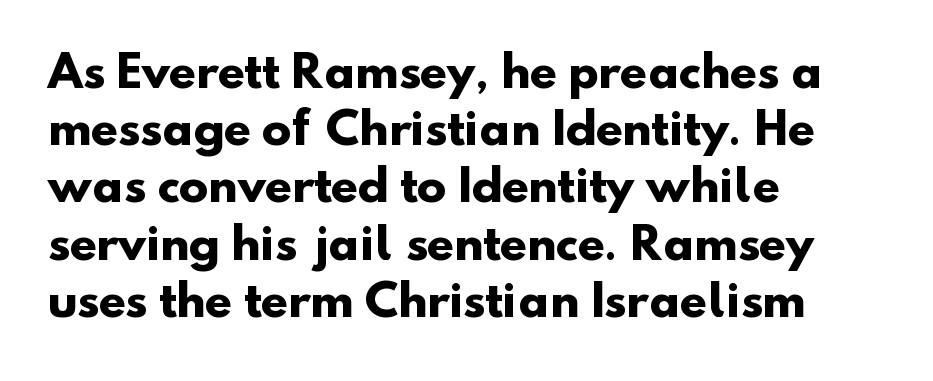
A dark, heavy texture on the line: the type is bold. The typesetter chose a ragged-right arrangement here. Glyph-to-glyph distance matches everyday printed text. What's the leading like? Ordinary, nothing unusual. Examine the stroke ends and you'll find no serifs. The string is rendered with underlining switched off.
